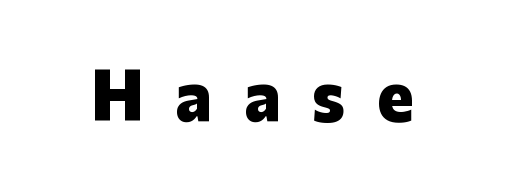
These lines have a slow, spaced-out rhythm from letter to letter. When letters stand straight like this, we call the style roman or upright. This sample has the flowing, uneven cadence of proportional lettering. Examine the stroke ends and you'll find no serifs.
